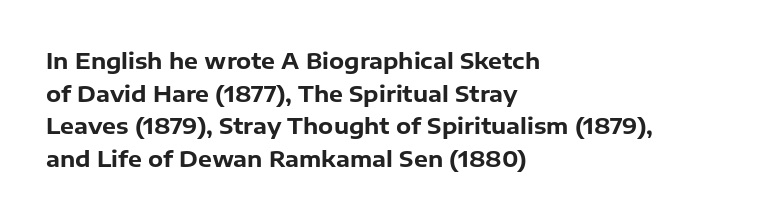
The letters stand straight up with perfectly vertical stems. Vertical spacing — default. Beneath every word, the page is bare. Typeset ragged right — the left edge is the straight one.
